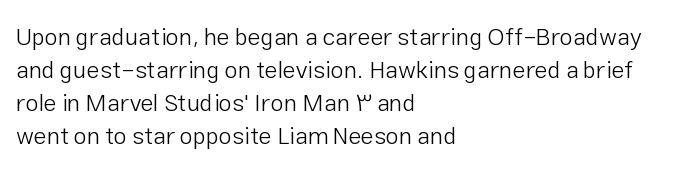
The image shows 24 px text type, upright; set left-aligned, normal line spacing (1.37x), normal letter spacing, not underlined.
